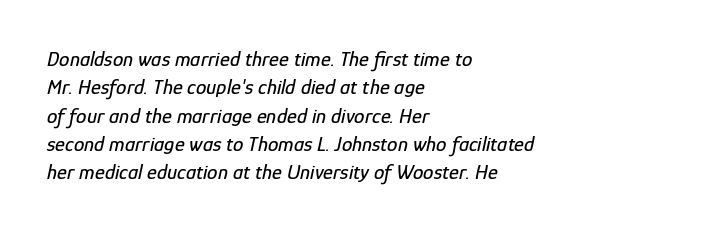
Is the letter spacing exaggerated? No — it looks like the ordinary default. Does the copy run flush right? No — it runs flush left. Style check: oblique. Anything drawn beneath the words? Only blank space. Line spacing here is normal.
